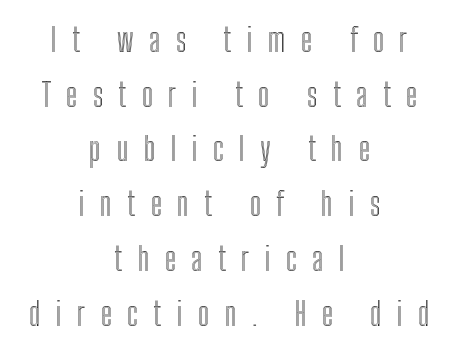
Q: Is the text italic (slanted)? A: No, it is upright.
Q: Is the text underlined? A: No.
Q: How is the paragraph aligned? A: Centered.
Q: Is the spacing between letters normal or unusually wide? A: Unusually wide.
Q: Width (condensed, normal, or wide)? A: Condensed.
Q: x-height? A: Medium.
Q: Monospaced? A: No.
